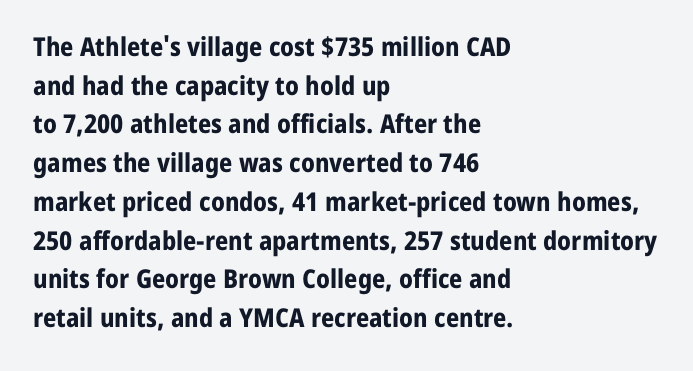
Leading: standard. Glyph-to-glyph distance matches everyday printed text. The face used here has the dense, thick strokes of a bold. These lines stack with their left ends in a neat column.
